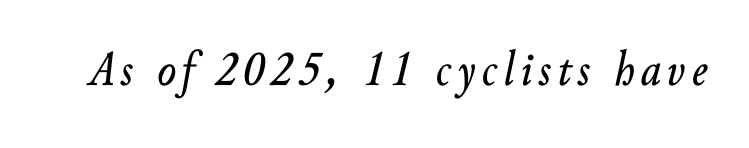
The image shows 50 px text type, italic (leaning right); set not underlined; low stroke contrast and a small x-height.
